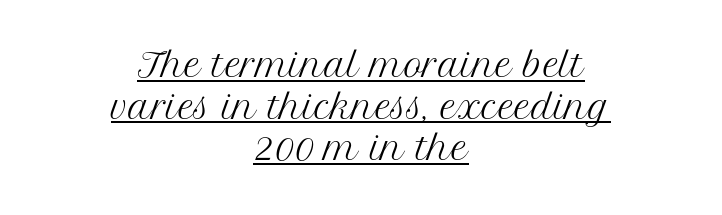
{"bold": "no", "weight": "regular", "width": "normal", "stroke_contrast": "medium", "x_height": "medium", "monospaced": "no", "underline": "yes", "align": "center", "line_spacing": "normal", "line_spacing_ratio": 1.3, "letter_spacing": "normal", "letter_spacing_em": 0.0, "glyph_px": 32}
